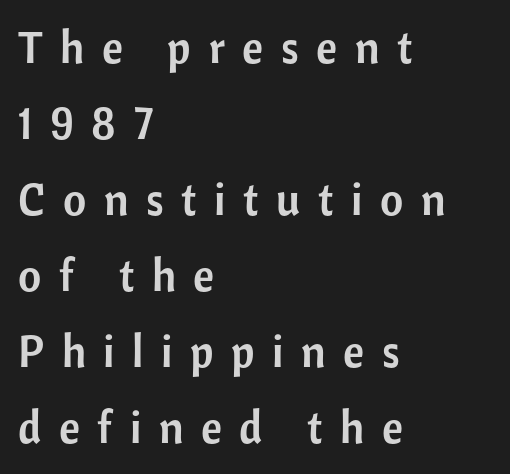
The image shows 45 px sans-serif type, upright; set left-aligned, normal line spacing (1.69x), unusually wide letter spacing (+0.39 em), not underlined; low stroke contrast and a medium x-height.
